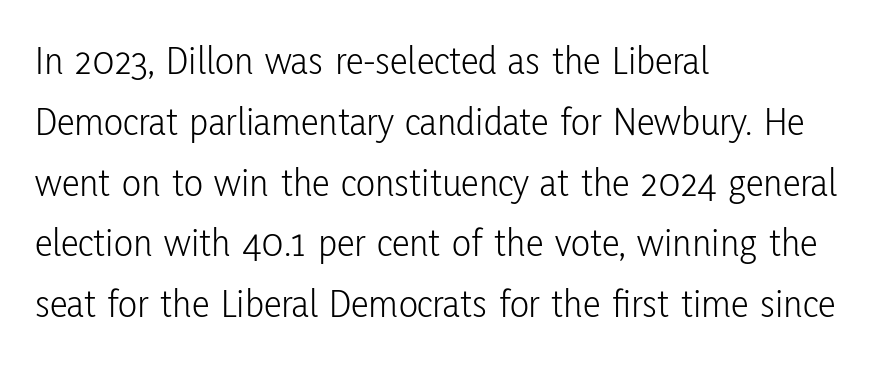
{"serif": "no", "italic": "no", "bold": "no", "weight": "light", "width": "condensed", "stroke_contrast": "low", "x_height": "medium", "monospaced": "no", "underline": "no", "align": "left", "line_spacing": "normal", "line_spacing_ratio": 1.52, "letter_spacing": "normal", "letter_spacing_em": 0.0, "glyph_px": 40}
